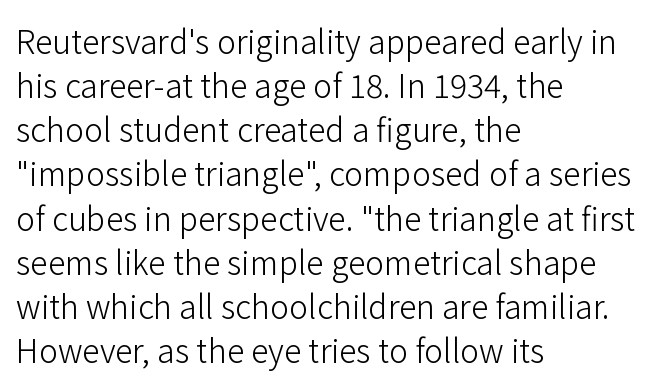
{"serif": "no", "italic": "no", "bold": "no", "weight": "light", "width": "normal", "stroke_contrast": "low", "x_height": "medium", "monospaced": "no", "underline": "no", "align": "left", "line_spacing": "normal", "line_spacing_ratio": 1.38, "letter_spacing": "normal", "letter_spacing_em": 0.0, "glyph_px": 32}
